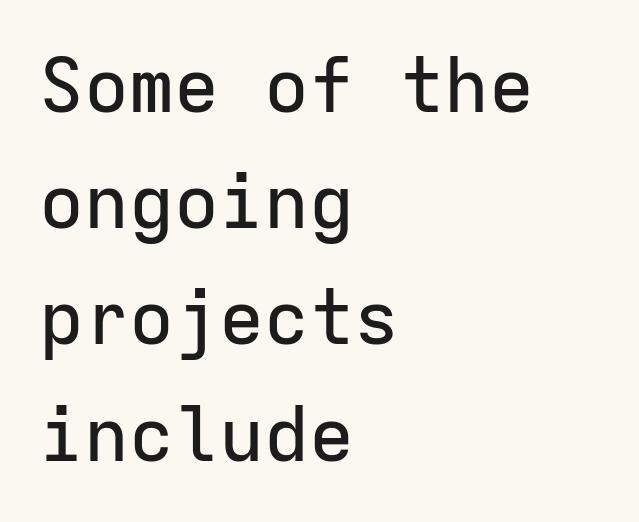
Here the designer chose a console-style face with uniform glyph widths. The baseline area is clear. Grotesque or geometric, the face here clearly has no serifs. Regular leading. Ascenders rise straight up at ninety degrees.
